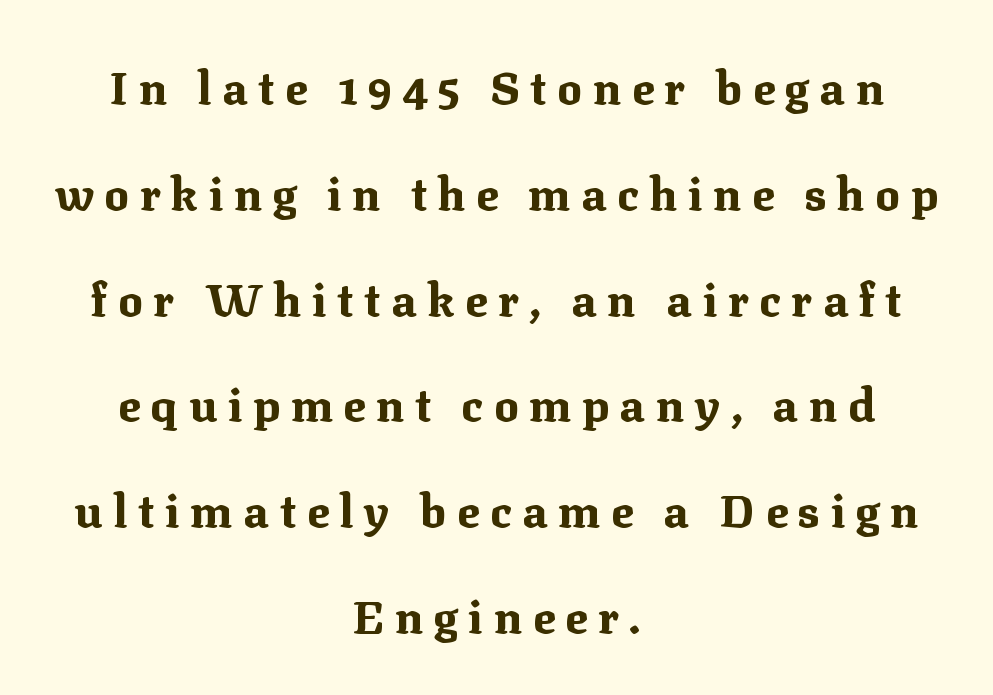
In terms of letterspacing, this is a distinctly airy, spread setting. Emphasis by weight is at full strength: bold. A typesetter would label this face a serif. The lines are spread far apart with generous leading. The specimen omits any rule beneath the text block's lines.
